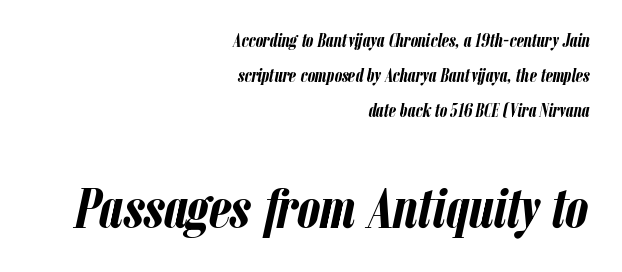
The image shows 58 px semibold, condensed type, italic (leaning right); set right-aligned, line spacing 1.85x, normal letter spacing, not underlined; the second (bottom) block is 3.05x larger; low stroke contrast and a medium x-height.
